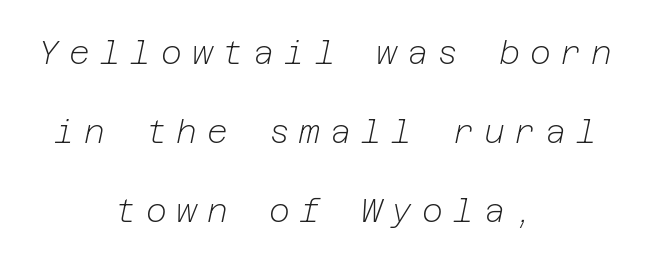
The image shows 32 px light type, italic (leaning right); set centered, loose line spacing (2.47x), unusually wide letter spacing (+0.31 em), not underlined; low stroke contrast and a medium x-height.
